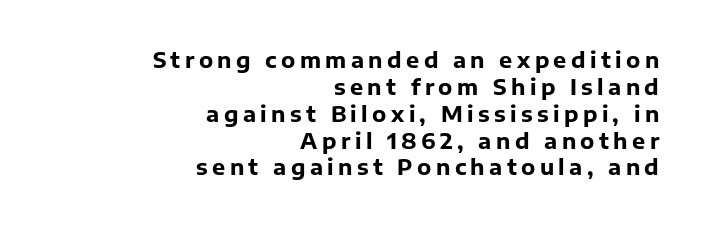
Q: Is the text bold? A: Yes.
Q: Is the text italic (slanted)? A: No, it is upright.
Q: Is the text underlined? A: No.
Q: How is the paragraph aligned? A: Right-aligned.
Q: Is the spacing between letters normal or unusually wide? A: Unusually wide.
